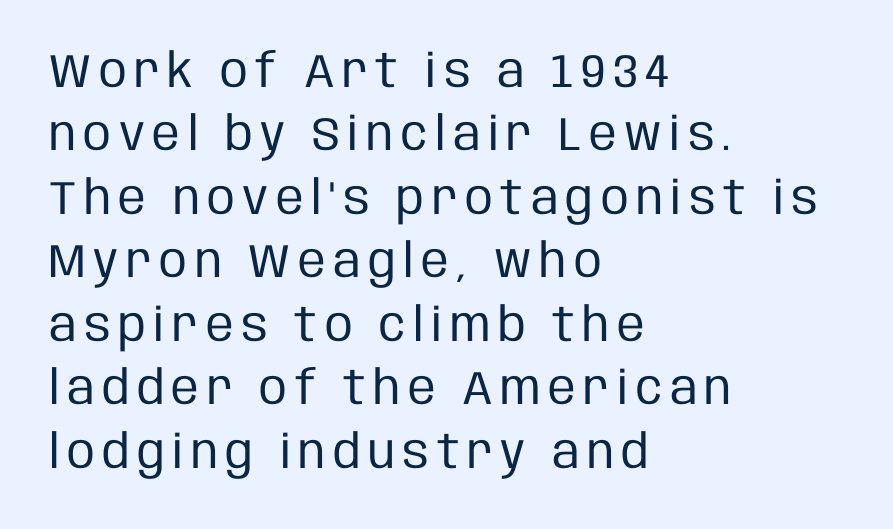
The image shows 47 px regular-weight, condensed sans-serif type, upright; set left-aligned, normal line spacing (1.35x), not underlined; low stroke contrast and a large x-height.
